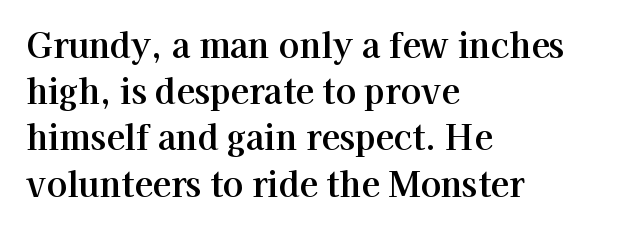
{"serif": "yes", "italic": "no", "width": "normal", "stroke_contrast": "high", "x_height": "medium", "monospaced": "no", "underline": "no", "align": "left", "line_spacing": "normal", "line_spacing_ratio": 1.36, "letter_spacing": "normal", "letter_spacing_em": 0.0, "glyph_px": 34}
